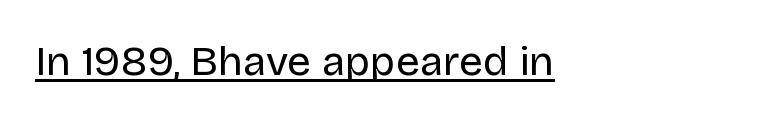
Posture: upright roman. These lines are rendered in a variable-pitch font. Letterform terminals end flat and unadorned throughout the passage. Layout note: lines flush left. Caption: face not bold, strokes unweighted. The face used here is rendered with its standard letterfit.
